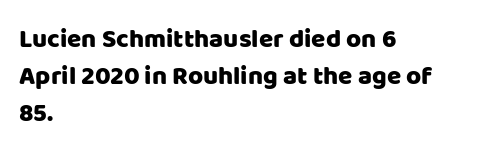
{"italic": "no", "underline": "no", "align": "left", "line_spacing": "normal", "line_spacing_ratio": 1.43, "letter_spacing": "normal", "letter_spacing_em": 0.0, "glyph_px": 26}
